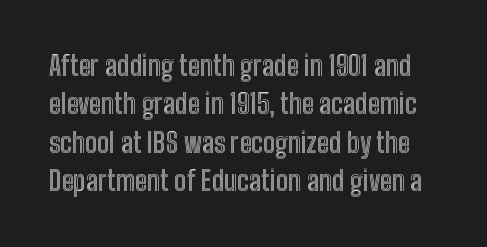
The image shows 27 px text type, upright; set normal line spacing (1.42x), normal letter spacing, not underlined.
